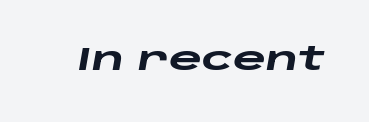
This rendering features lettering with no underline. In terms of posture, this sample is oblique. Heavy, bold letterforms. Do the characters align in a grid? No, the font is proportional.
